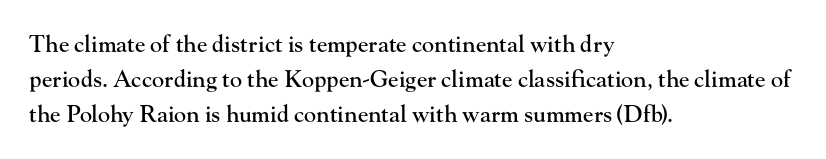
The designer left line spacing at the default. The face used here is rendered with its standard letterfit. The letters stand upright; this is a roman face. The rag falls on the right side of this text block. The words here are not underlined.
